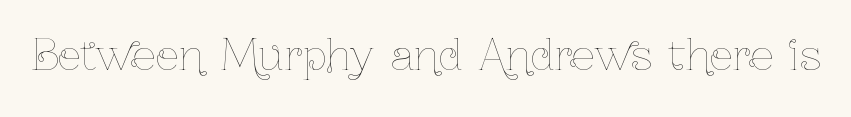
Heaviness? Minimal to ordinary, like unemphasized prose. No word sits above an underline. Looks like regular typesetting: each glyph gets only the width it needs. The type sits square on the baseline with zero lean. Words appear dense and cohesive because spacing is normal.
